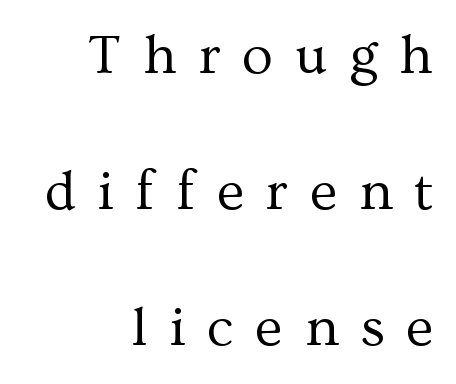
Q: Is the text bold? A: No.
Q: Is the text italic (slanted)? A: No, it is upright.
Q: Is the typeface a serif or a sans-serif typeface? A: Serif.
Q: Is the text underlined? A: No.
Q: How is the paragraph aligned? A: Right-aligned.
Q: Is the spacing between letters normal or unusually wide? A: Unusually wide.
Q: Is the spacing between lines tight, normal or loose? A: Loose.
Q: Width (condensed, normal, or wide)? A: Normal.
Q: Stroke contrast? A: Medium.
Q: x-height? A: Medium.
Q: Monospaced? A: No.
